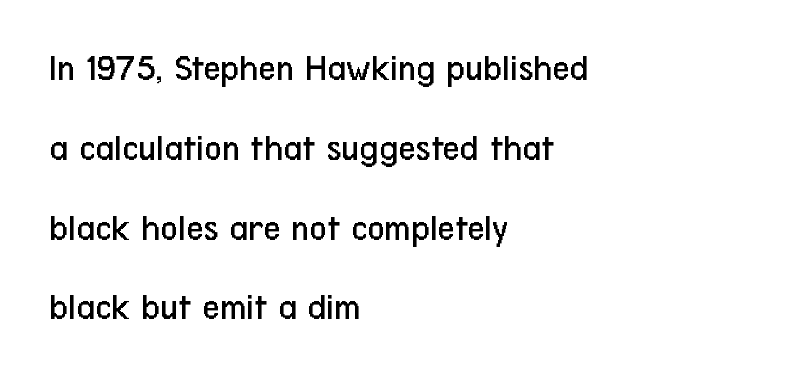
Q: Is the text bold? A: No.
Q: Is the text italic (slanted)? A: No, it is upright.
Q: Is the typeface a serif or a sans-serif typeface? A: Sans-serif.
Q: Is the text underlined? A: No.
Q: How is the paragraph aligned? A: Left-aligned.
Q: Is the spacing between letters normal or unusually wide? A: Normal.
Q: Is the spacing between lines tight, normal or loose? A: Loose.
Q: Width (condensed, normal, or wide)? A: Condensed.
Q: Stroke contrast? A: Low.
Q: x-height? A: Medium.
Q: Monospaced? A: No.
